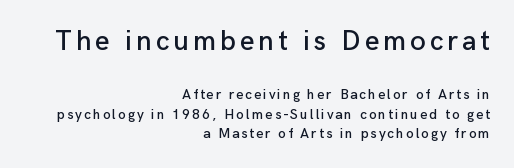
Is this a fixed-width face? No — the glyphs have proportional, varying widths. Italic? Not at all — the glyphs are vertical. A typesetter would call this leading conventional body-copy spacing. Size contrast runs from large at the top to small at the bottom. The rendering shows plain stroke endings on the letterforms — a sans-serif design.
